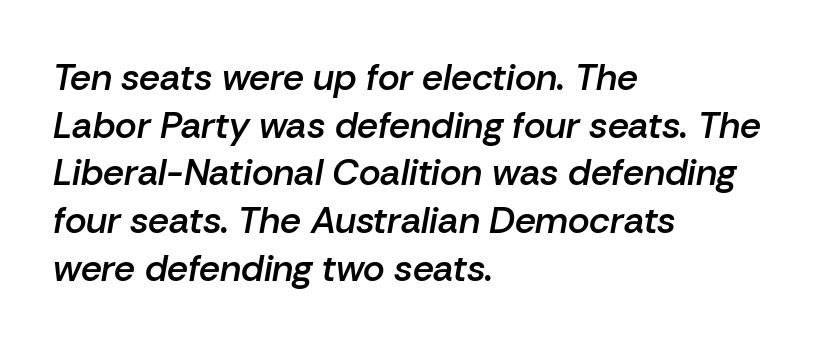
A typesetter would call this proportional, since set widths differ per character. Interline gaps are of average width in this sample. Every letter is mildly thick-stroked: semibold rather than bold. Quick note: underline off. Does extra space separate the letters? No, they use regular spacing.
